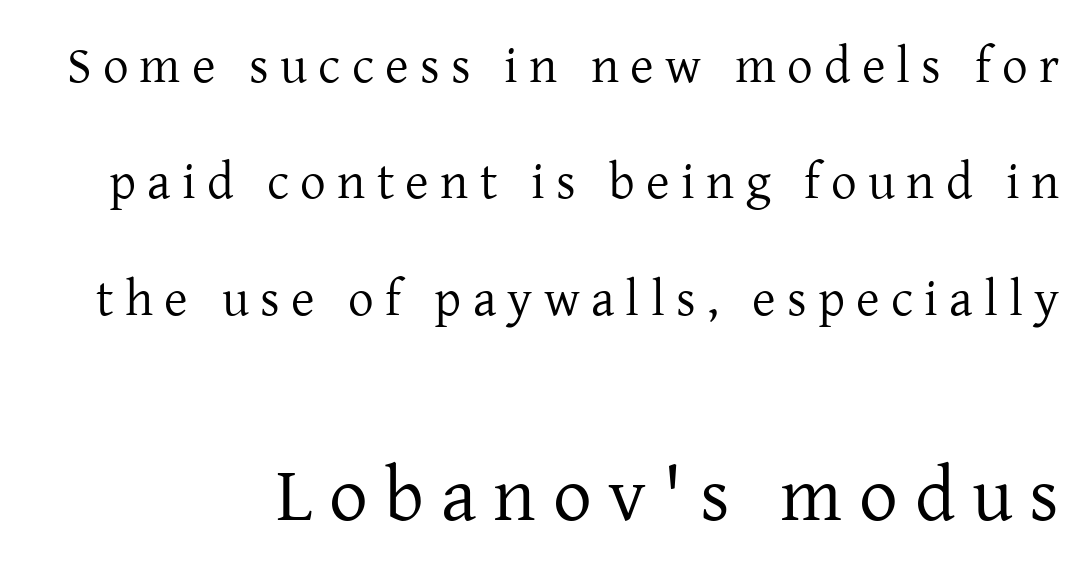
The image shows 77 px regular-weight serif type, upright; set loose line spacing (2.28x), unusually wide letter spacing (+0.22 em), not underlined; the second (bottom) block is 1.51x larger; low stroke contrast and a medium x-height.
